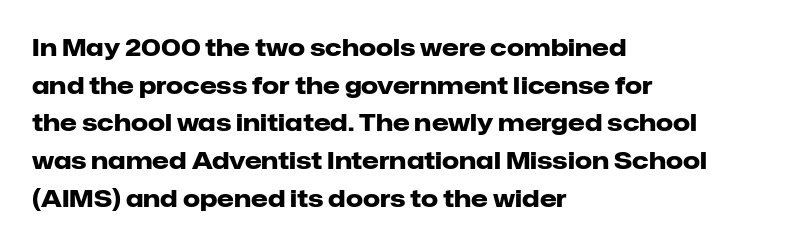
{"italic": "no", "bold": "yes", "underline": "no", "align": "left", "line_spacing": "normal", "line_spacing_ratio": 1.57, "letter_spacing": "normal", "letter_spacing_em": 0.0, "glyph_px": 24}
